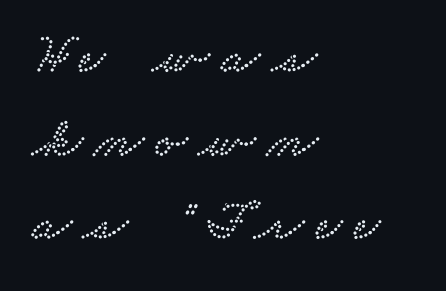
{"serif": "yes", "width": "wide", "stroke_contrast": "low", "x_height": "small", "monospaced": "no", "underline": "no", "align": "left", "line_spacing": "normal", "line_spacing_ratio": 1.44, "letter_spacing": "wide", "letter_spacing_em": 0.2, "glyph_px": 58}
